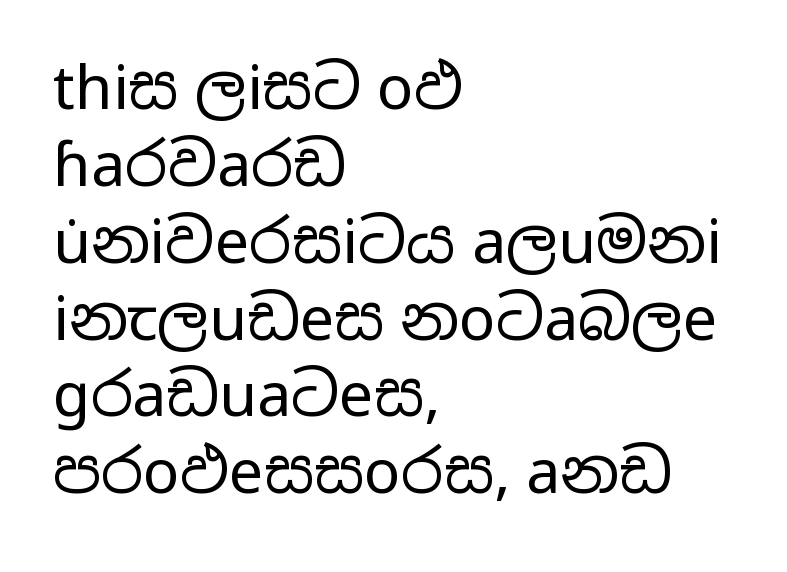
The image shows 61 px regular-weight, wide sans-serif type, upright; set left-aligned, normal line spacing (1.26x), normal letter spacing, not underlined; low stroke contrast and a medium x-height.
